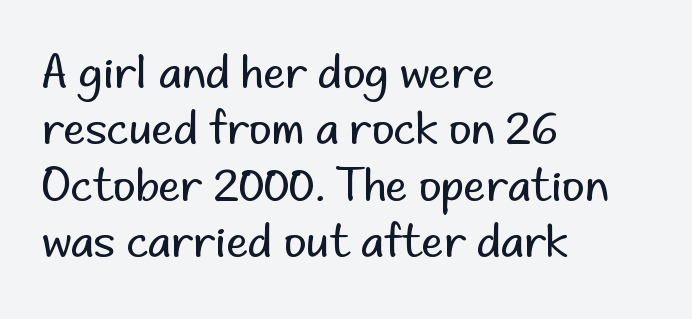
Q: Is the text bold? A: No.
Q: Is the text italic (slanted)? A: No, it is upright.
Q: Is the typeface a serif or a sans-serif typeface? A: Sans-serif.
Q: Is the text underlined? A: No.
Q: How is the paragraph aligned? A: Left-aligned.
Q: Is the spacing between letters normal or unusually wide? A: Normal.
Q: Is the spacing between lines tight, normal or loose? A: Normal.
Q: Width (condensed, normal, or wide)? A: Normal.
Q: Stroke contrast? A: Low.
Q: x-height? A: Small.
Q: Monospaced? A: No.
